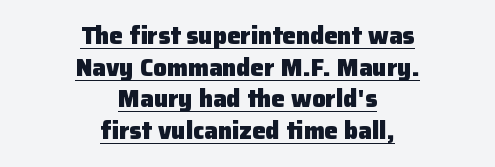
The leading is moderate, giving the passage an even texture. Plenty of ink on the page — the face is bold. Underlining? Definitely there. Nope, not italic — everything's standing straight.
